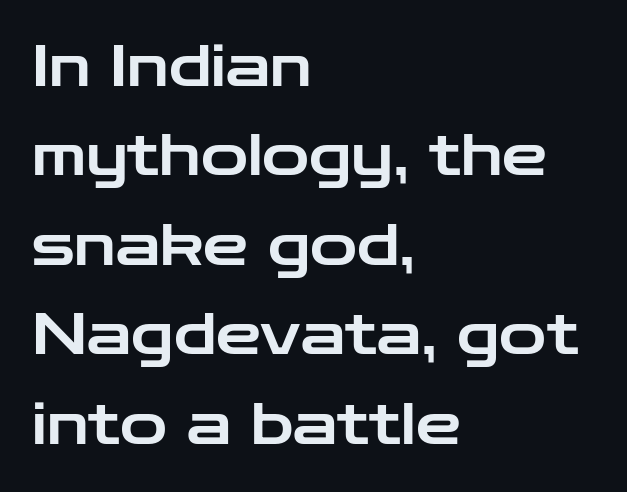
No italicization has been applied; the sample stays upright. Think of a printed novel: that variable character pitch is what you see here. The space beneath each line is pristine and unruled. If you drew a ruler down the left edge, every line would touch it.
